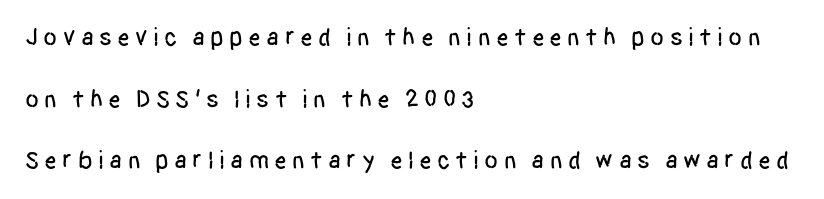
Q: Is the text italic (slanted)? A: No, it is upright.
Q: Is the text underlined? A: No.
Q: How is the paragraph aligned? A: Left-aligned.
Q: Is the spacing between letters normal or unusually wide? A: Unusually wide.
Q: Is the spacing between lines tight, normal or loose? A: Loose.
